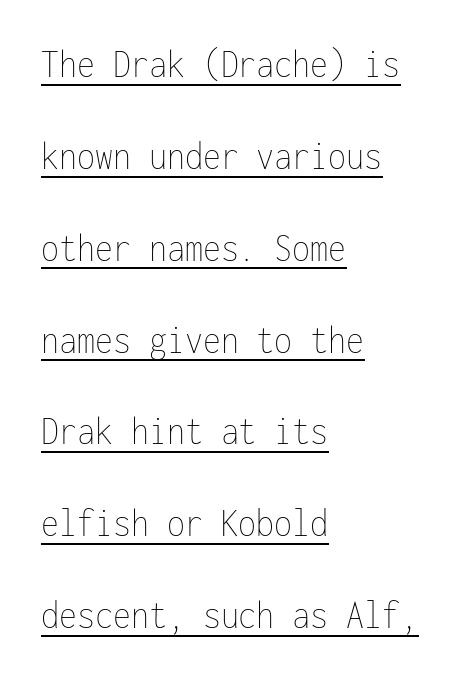
The image shows 41 px thin, condensed type, upright, monospaced; set left-aligned, loose line spacing (2.24x), normal letter spacing, underlined; low stroke contrast and a medium x-height.
